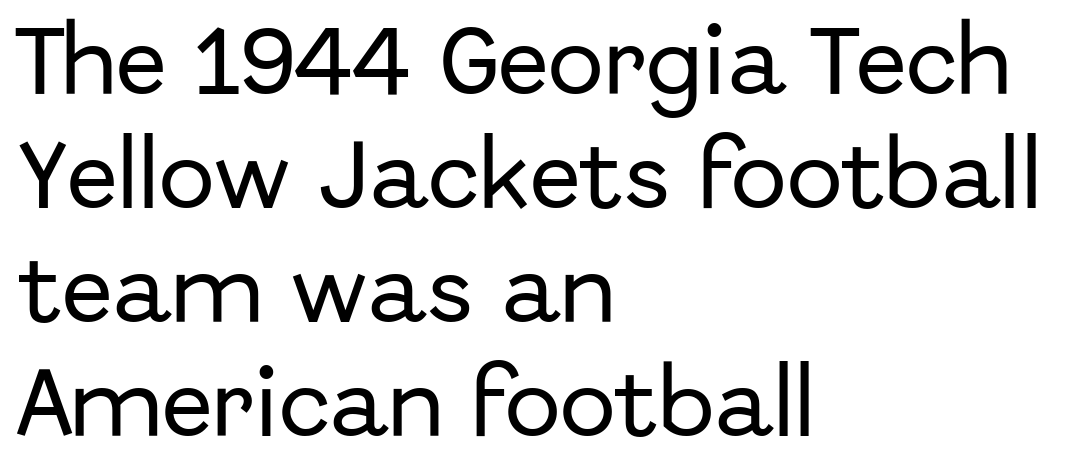
The space beneath each line is pristine and unruled. You could not count columns in this text — the font is proportionally spaced. Left-aligned paragraph, ragged on the right. Italic: no, the glyphs are upright roman. Regular leading. The passage shown is typeset with a sans-serif family.
